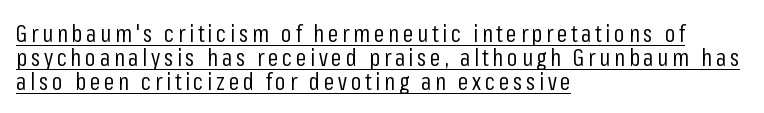
Q: Is the text bold? A: No.
Q: Is the text italic (slanted)? A: No, it is upright.
Q: Is the text underlined? A: Yes.
Q: How is the paragraph aligned? A: Left-aligned.
Q: Is the spacing between lines tight, normal or loose? A: Tight.
